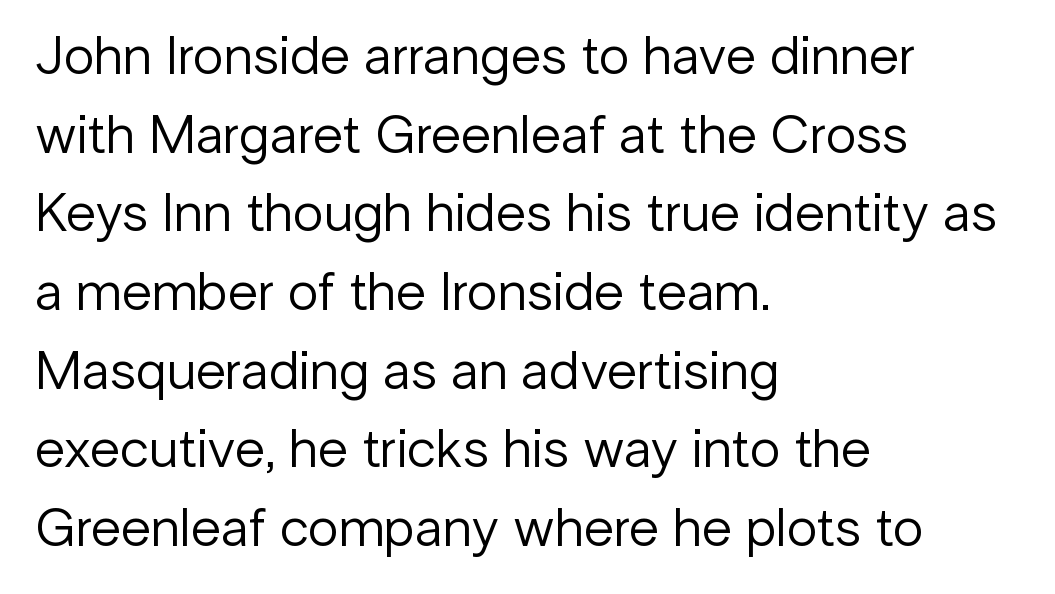
{"serif": "no", "italic": "no", "bold": "no", "weight": "regular", "width": "normal", "stroke_contrast": "low", "x_height": "medium", "monospaced": "no", "underline": "no", "align": "left", "line_spacing": "normal", "line_spacing_ratio": 1.43, "letter_spacing": "normal", "letter_spacing_em": 0.0, "glyph_px": 55}
